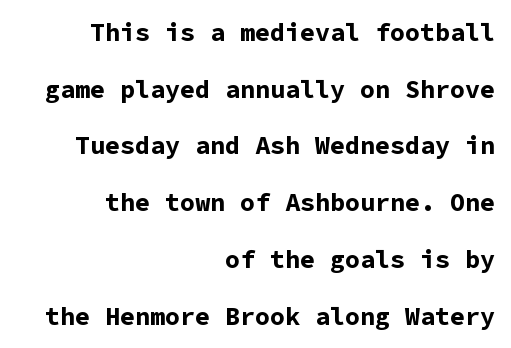
The image shows 25 px bold type, upright; set right-aligned, loose line spacing (2.27x), normal letter spacing, not underlined.
